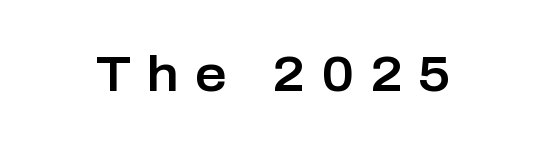
{"serif": "no", "italic": "no", "width": "normal", "stroke_contrast": "low", "x_height": "medium", "monospaced": "no", "underline": "no", "letter_spacing": "wide", "letter_spacing_em": 0.33, "glyph_px": 49}
